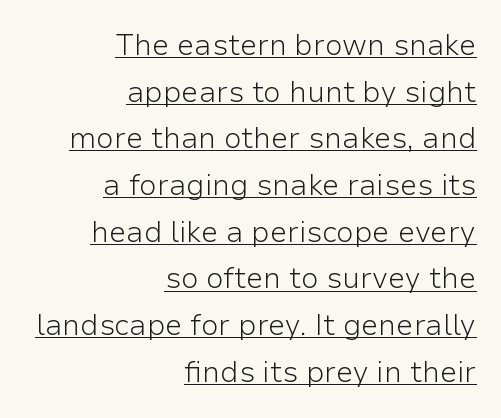
Q: Is the text bold? A: No.
Q: Is the text italic (slanted)? A: No, it is upright.
Q: Is the typeface a serif or a sans-serif typeface? A: Sans-serif.
Q: Is the text underlined? A: Yes.
Q: How is the paragraph aligned? A: Right-aligned.
Q: Is the spacing between letters normal or unusually wide? A: Normal.
Q: Is the spacing between lines tight, normal or loose? A: Normal.
Q: Width (condensed, normal, or wide)? A: Normal.
Q: Stroke contrast? A: Low.
Q: x-height? A: Medium.
Q: Monospaced? A: No.
